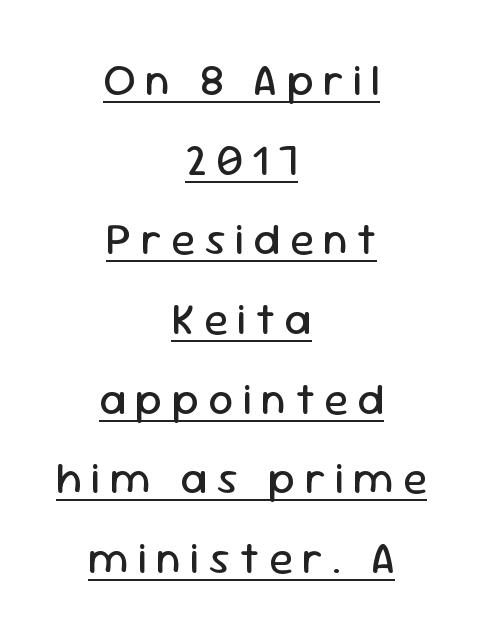
{"serif": "no", "italic": "no", "bold": "no", "weight": "regular", "width": "normal", "stroke_contrast": "low", "x_height": "medium", "monospaced": "no", "underline": "yes", "align": "center", "line_spacing_ratio": 1.81, "letter_spacing": "wide", "letter_spacing_em": 0.21, "glyph_px": 44}
